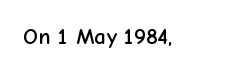
The image shows 23 px text type, upright; set normal letter spacing, not underlined.
